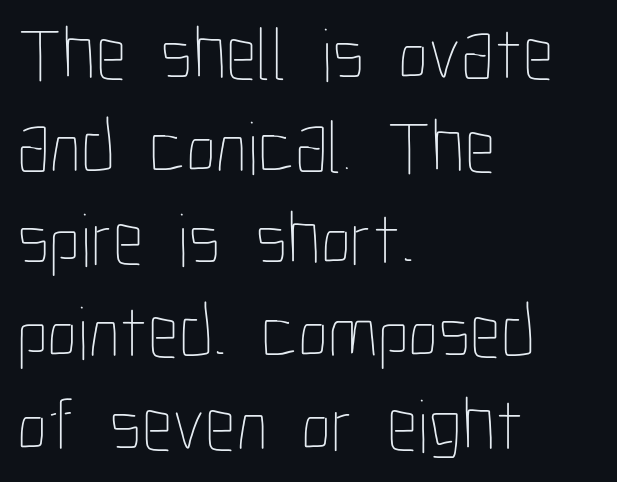
Q: Is the text bold? A: No.
Q: Is the text italic (slanted)? A: No, it is upright.
Q: Is the text underlined? A: No.
Q: How is the paragraph aligned? A: Left-aligned.
Q: Is the spacing between letters normal or unusually wide? A: Normal.
Q: Width (condensed, normal, or wide)? A: Condensed.
Q: Stroke contrast? A: Low.
Q: x-height? A: Medium.
Q: Monospaced? A: No.
